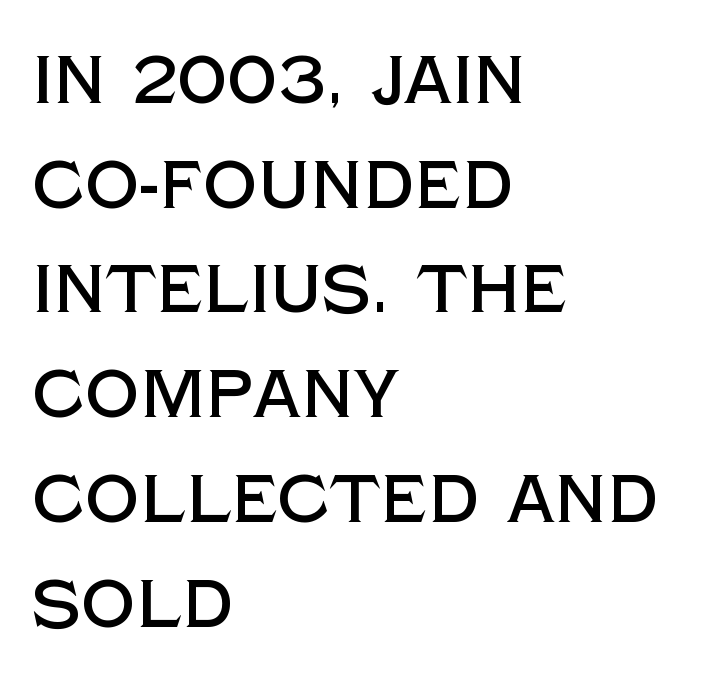
Q: Is the text italic (slanted)? A: No, it is upright.
Q: Is the typeface a serif or a sans-serif typeface? A: Sans-serif.
Q: Is the text underlined? A: No.
Q: How is the paragraph aligned? A: Left-aligned.
Q: Is the spacing between letters normal or unusually wide? A: Normal.
Q: Is the spacing between lines tight, normal or loose? A: Normal.
Q: Width (condensed, normal, or wide)? A: Normal.
Q: x-height? A: Large.
Q: Monospaced? A: No.
